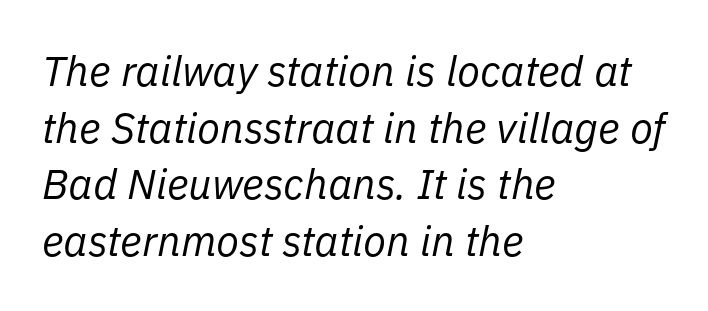
{"italic": "yes", "lean": "right", "slant_degrees": 11, "bold": "no", "weight": "regular", "width": "normal", "stroke_contrast": "low", "x_height": "medium", "monospaced": "no", "underline": "no", "align": "left", "line_spacing": "normal", "line_spacing_ratio": 1.35, "letter_spacing": "normal", "letter_spacing_em": 0.0, "glyph_px": 42}
